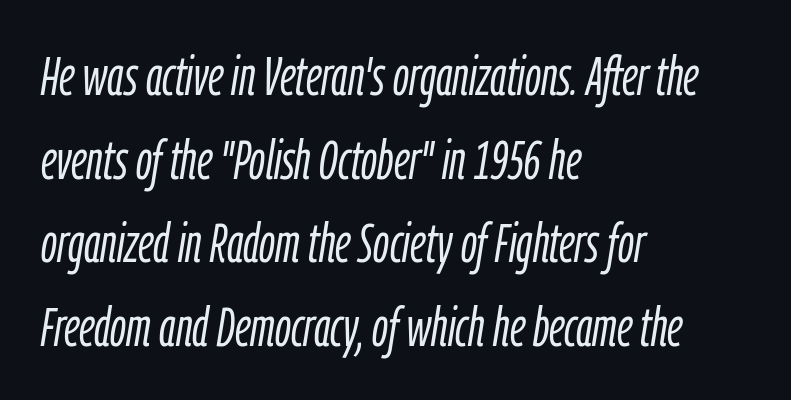
Q: Is the text bold? A: No.
Q: Is the text italic (slanted)? A: Yes, it leans right by about 9 degrees.
Q: Is the text underlined? A: No.
Q: How is the paragraph aligned? A: Left-aligned.
Q: Is the spacing between letters normal or unusually wide? A: Normal.
Q: Is the spacing between lines tight, normal or loose? A: Normal.
Q: Width (condensed, normal, or wide)? A: Condensed.
Q: Stroke contrast? A: Low.
Q: x-height? A: Medium.
Q: Monospaced? A: No.
